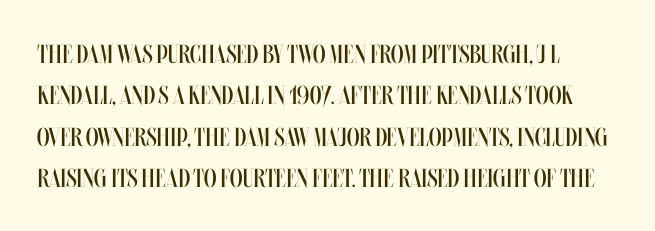
Q: Is the text bold? A: No.
Q: Is the text italic (slanted)? A: No, it is upright.
Q: Is the text underlined? A: No.
Q: Is the spacing between letters normal or unusually wide? A: Normal.
Q: Is the spacing between lines tight, normal or loose? A: Normal.
